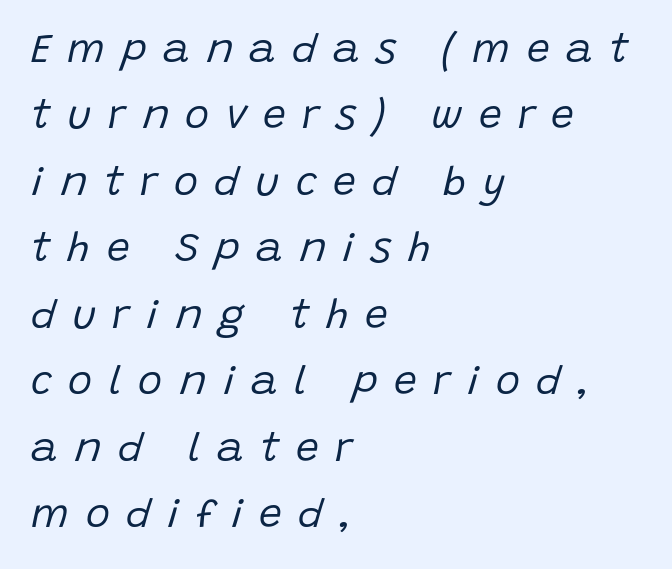
The rendering anchors every line to the left-hand side. Tracking value appears strongly positive — letters spread wide. Check under the words: just untouched page. Varying glyph widths throughout — classic text-font behaviour. Rendered with sloped, italic letterforms.
